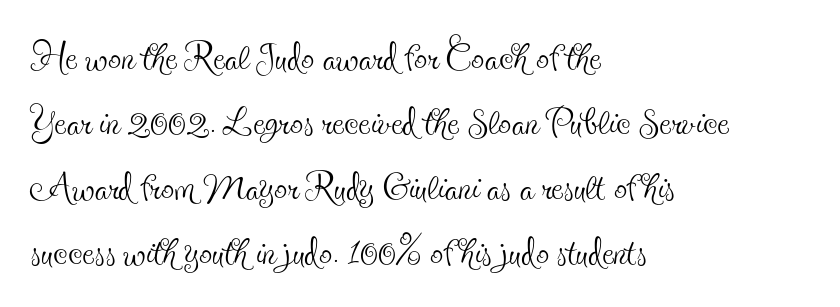
Notice how the passage keeps a crisp vertical edge on the left only. Type style note: has serifs. Is the stroke heavy? The answer is a plain regular-or-lighter.
